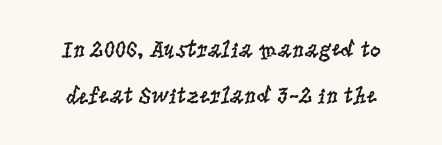
Q: Is the text bold? A: No.
Q: Is the text underlined? A: No.
Q: Is the spacing between letters normal or unusually wide? A: Normal.
Q: Is the spacing between lines tight, normal or loose? A: Loose.
